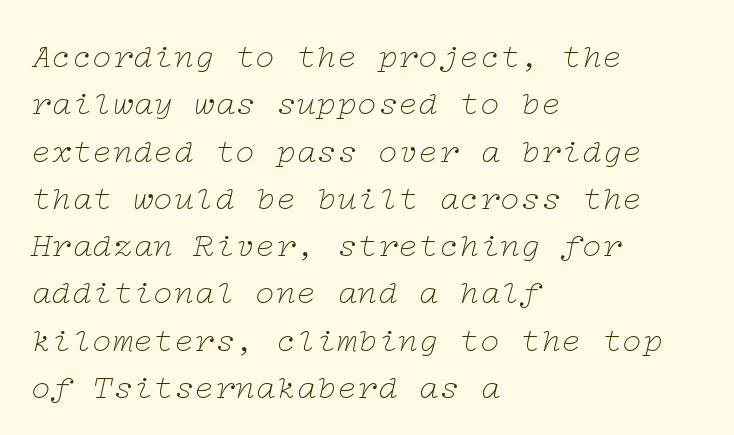
Nothing unusual about the tracking: characters are spaced as the font intends. If you drew a ruler down the left edge, every line would touch it. A bare baseline throughout the passage. Notice how descenders clear the ascenders below comfortably — that's standard leading.
